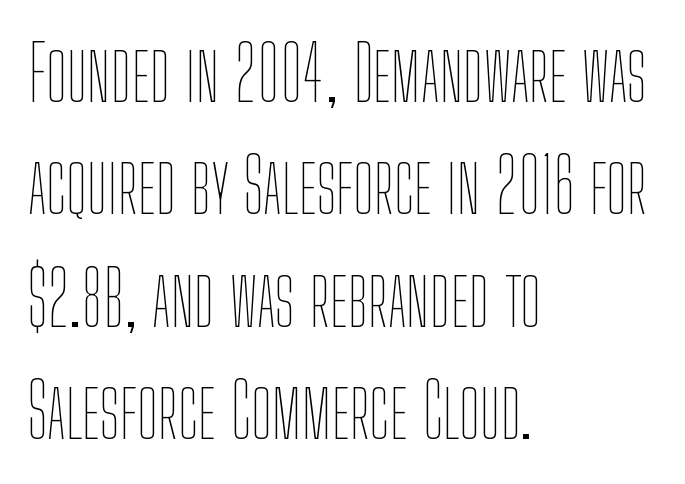
Q: Is the text bold? A: No.
Q: Is the text italic (slanted)? A: No, it is upright.
Q: Is the text underlined? A: No.
Q: How is the paragraph aligned? A: Left-aligned.
Q: Is the spacing between letters normal or unusually wide? A: Normal.
Q: Is the spacing between lines tight, normal or loose? A: Normal.
Q: Width (condensed, normal, or wide)? A: Condensed.
Q: Stroke contrast? A: Low.
Q: x-height? A: Medium.
Q: Monospaced? A: No.
